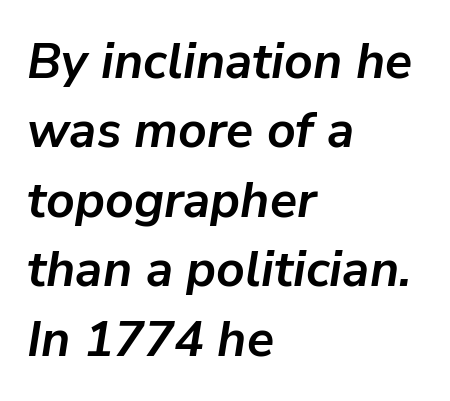
The image shows 50 px semibold type, italic (leaning right); set left-aligned, normal line spacing (1.39x), normal letter spacing, not underlined; low stroke contrast and a medium x-height.
